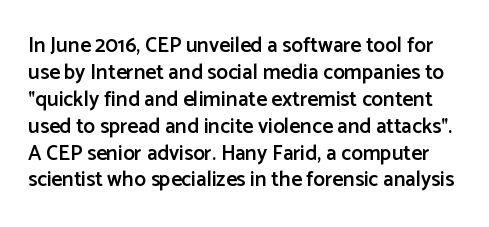
{"italic": "no", "bold": "semi", "underline": "no", "line_spacing": "normal", "line_spacing_ratio": 1.28, "letter_spacing": "normal", "letter_spacing_em": 0.0, "glyph_px": 21}
